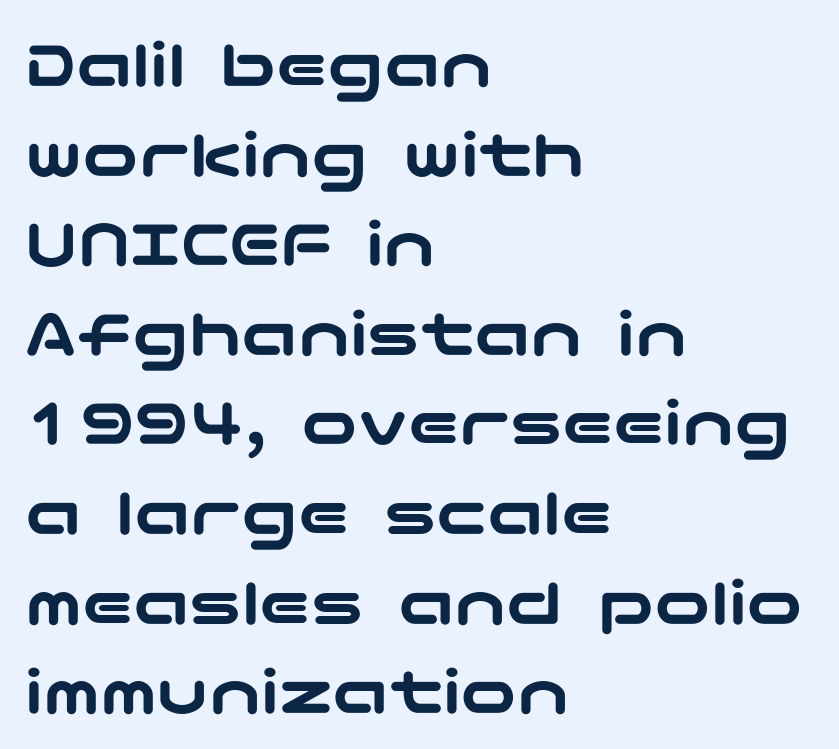
Q: Is the text italic (slanted)? A: No, it is upright.
Q: Is the typeface a serif or a sans-serif typeface? A: Sans-serif.
Q: Is the text underlined? A: No.
Q: How is the paragraph aligned? A: Left-aligned.
Q: Is the spacing between letters normal or unusually wide? A: Normal.
Q: Is the spacing between lines tight, normal or loose? A: Normal.
Q: Width (condensed, normal, or wide)? A: Wide.
Q: Stroke contrast? A: Low.
Q: x-height? A: Medium.
